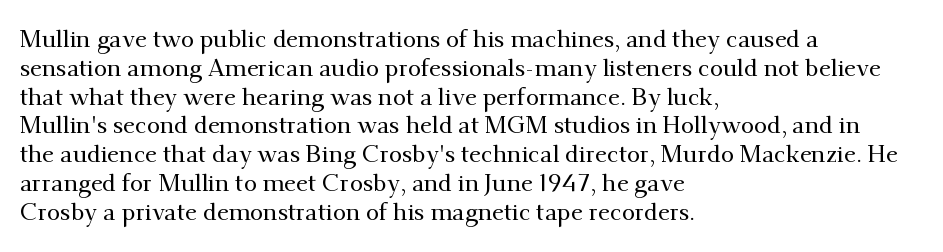
Q: Is the text italic (slanted)? A: No, it is upright.
Q: Is the text underlined? A: No.
Q: How is the paragraph aligned? A: Left-aligned.
Q: Is the spacing between letters normal or unusually wide? A: Normal.
